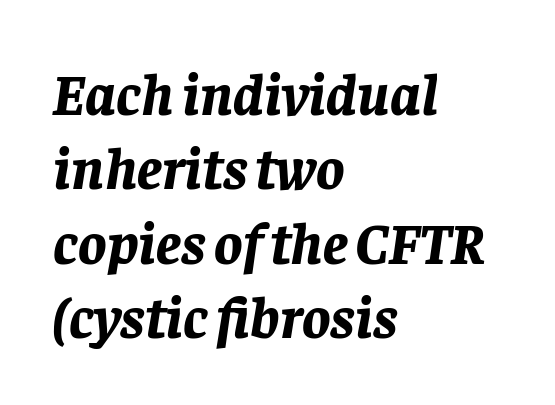
{"italic": "yes", "lean": "right", "slant_degrees": 8, "bold": "yes", "weight": "bold", "width": "normal", "stroke_contrast": "low", "x_height": "large", "monospaced": "no", "underline": "no", "align": "left", "line_spacing": "normal", "line_spacing_ratio": 1.26, "letter_spacing": "normal", "letter_spacing_em": 0.0, "glyph_px": 59}
